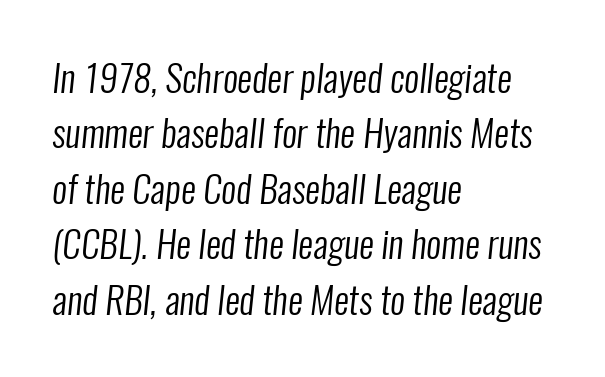
The image shows 37 px regular-weight, condensed sans-serif type; set left-aligned, normal line spacing (1.5x), normal letter spacing, not underlined; low stroke contrast and a medium x-height.
